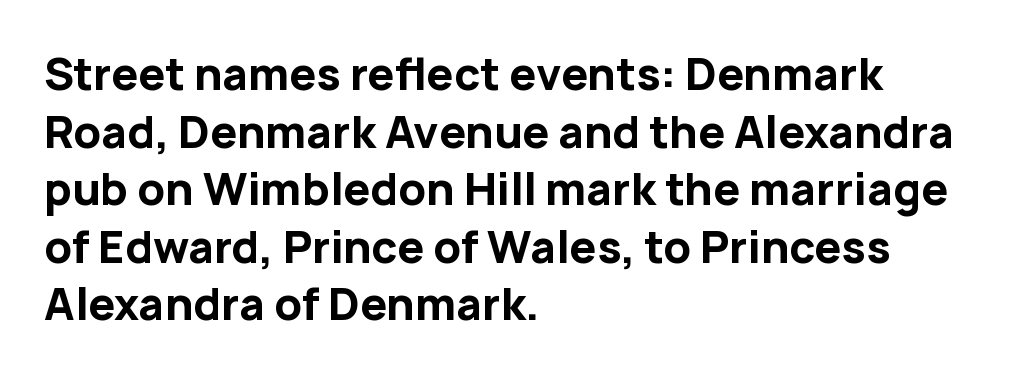
{"serif": "no", "italic": "no", "bold": "yes", "weight": "bold", "width": "normal", "stroke_contrast": "low", "x_height": "medium", "monospaced": "no", "underline": "no", "align": "left", "line_spacing": "normal", "line_spacing_ratio": 1.34, "letter_spacing": "normal", "letter_spacing_em": 0.0, "glyph_px": 43}
